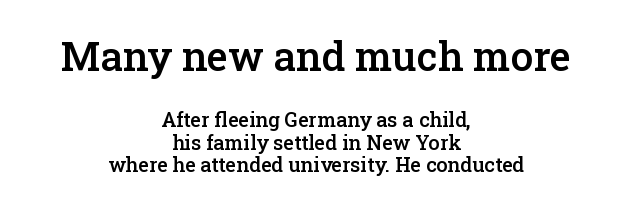
Look at the stroke-to-counter ratio: somewhat heavy, a semibold. Posture: upright roman. Reading top to bottom, the characters get smaller at the block break. Reading down the block, each line starts at a different indent, mirrored at its end. Quick note: underline off. Is there much room between lines? No — they nearly touch.
